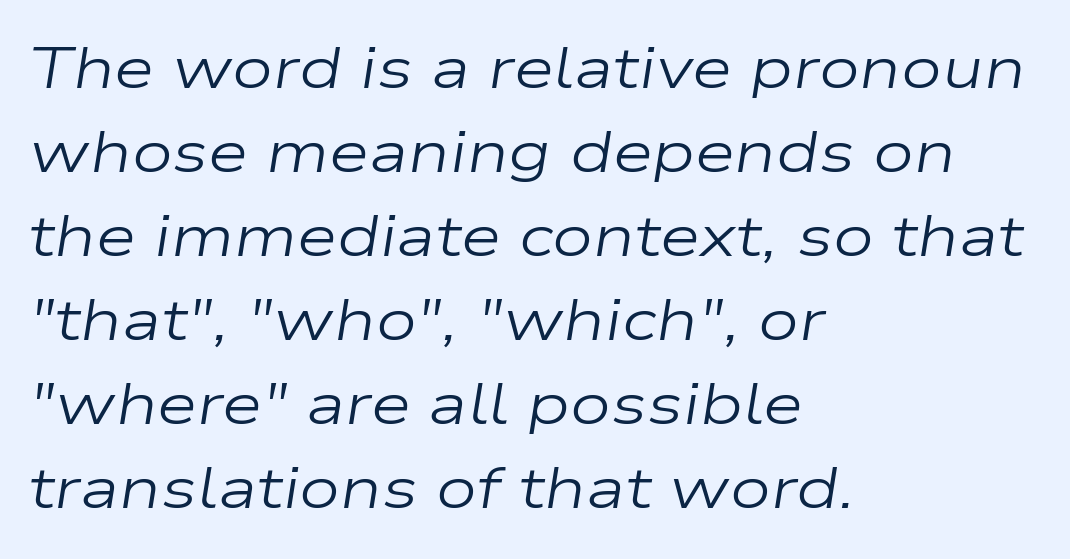
Q: Is the text bold? A: No.
Q: Is the text italic (slanted)? A: Yes, it leans right by about 9 degrees.
Q: Is the text underlined? A: No.
Q: How is the paragraph aligned? A: Left-aligned.
Q: Is the spacing between letters normal or unusually wide? A: Normal.
Q: Is the spacing between lines tight, normal or loose? A: Normal.
Q: Width (condensed, normal, or wide)? A: Wide.
Q: Stroke contrast? A: Low.
Q: x-height? A: Medium.
Q: Monospaced? A: No.
